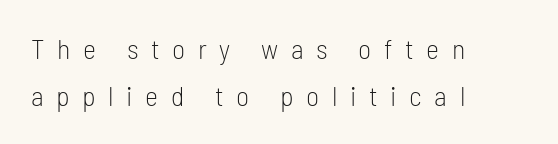
The image shows 28 px light, condensed sans-serif type, upright; set left-aligned, normal line spacing (1.69x), unusually wide letter spacing (+0.45 em), not underlined; low stroke contrast and a medium x-height.
